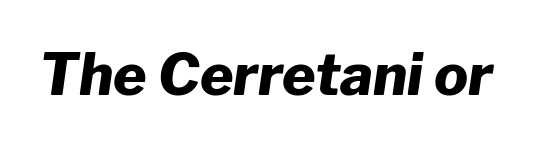
Q: Is the text bold? A: Yes.
Q: Is the text italic (slanted)? A: Yes, it leans right by about 8 degrees.
Q: Is the text underlined? A: No.
Q: Is the spacing between letters normal or unusually wide? A: Normal.
Q: Width (condensed, normal, or wide)? A: Normal.
Q: Stroke contrast? A: Low.
Q: x-height? A: Medium.
Q: Monospaced? A: No.
